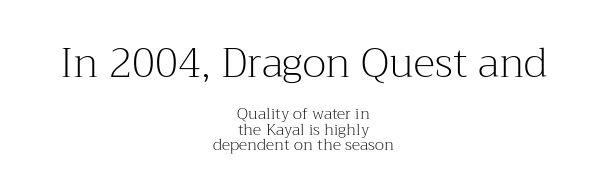
Nobody touched the tracking dial on this one. Between these two stacked blocks, the higher one wins on size. Short and long lines alike share a common midpoint. You could barely slide anything between these rows. Rule under the text: the space is simply empty. Think of a printed novel: that variable character pitch is what you see here.
